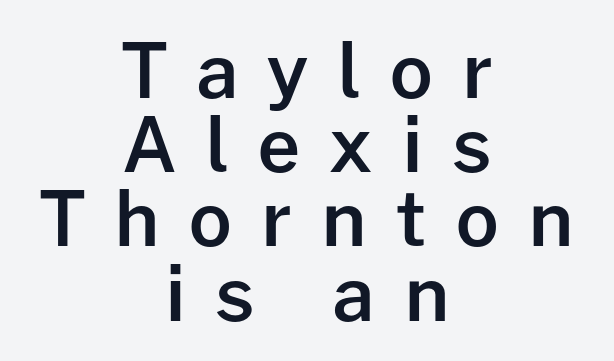
Q: Is the text bold? A: Semi-bold.
Q: Is the text italic (slanted)? A: No, it is upright.
Q: Is the typeface a serif or a sans-serif typeface? A: Sans-serif.
Q: Is the text underlined? A: No.
Q: How is the paragraph aligned? A: Centered.
Q: Is the spacing between letters normal or unusually wide? A: Unusually wide.
Q: Is the spacing between lines tight, normal or loose? A: Tight.
Q: Width (condensed, normal, or wide)? A: Normal.
Q: Stroke contrast? A: Low.
Q: x-height? A: Medium.
Q: Monospaced? A: No.
